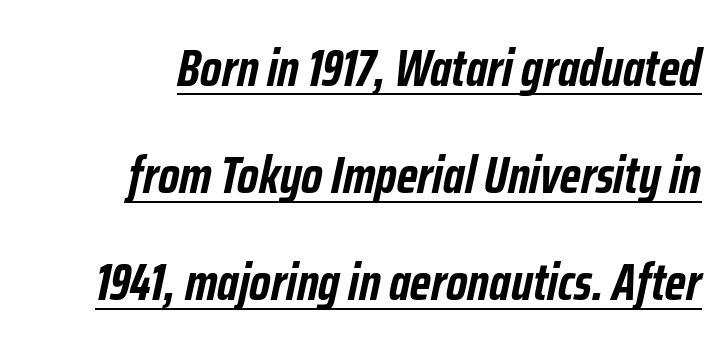
The image shows 52 px semibold, condensed type, italic (leaning right); set right-aligned, loose line spacing (2.06x), normal letter spacing, underlined; low stroke contrast and a medium x-height.
